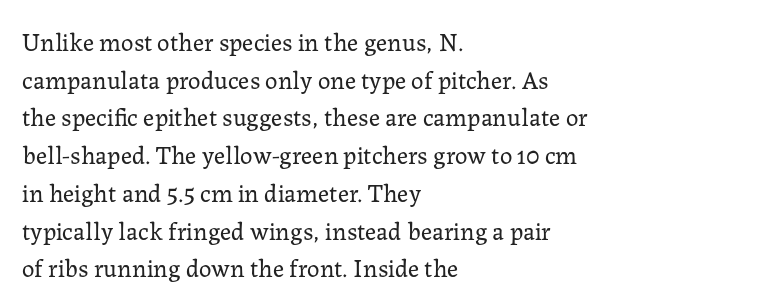
Q: Is the text bold? A: No.
Q: Is the text italic (slanted)? A: No, it is upright.
Q: Is the text underlined? A: No.
Q: How is the paragraph aligned? A: Left-aligned.
Q: Is the spacing between letters normal or unusually wide? A: Normal.
Q: Is the spacing between lines tight, normal or loose? A: Normal.
